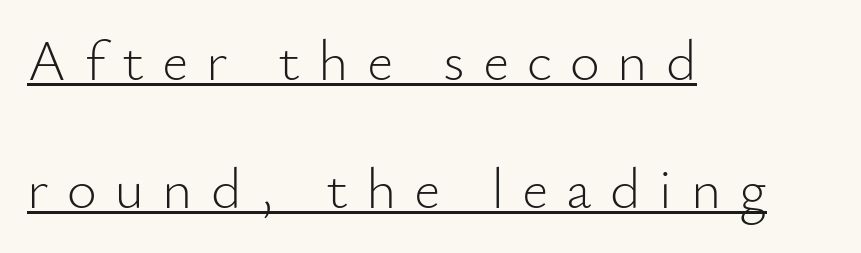
Does extra space separate the letters? Yes, quite a lot of it. The passage shown is typed in a proportional face where columns would drift. One-word summary of the alignment: left. A rule runs beneath these lines of type.
